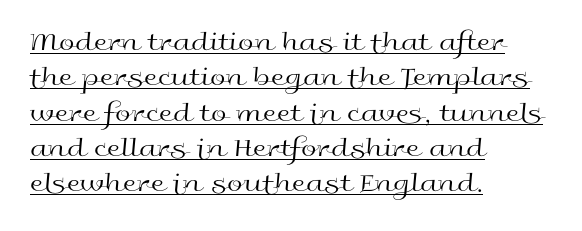
In designer terms, the underline attribute is active on this setting. The glyphs in this specimen are sans serif. Tracking value appears to be zero — textbook default spacing. A student would call this left alignment; a typographer would say flush left, rag right.
